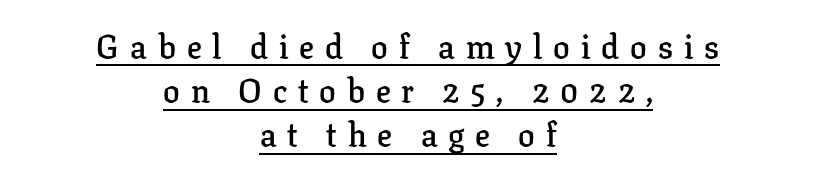
{"serif": "yes", "italic": "no", "bold": "semi", "weight": "semibold", "width": "normal", "stroke_contrast": "low", "x_height": "medium", "monospaced": "no", "underline": "yes", "align": "center", "line_spacing": "normal", "line_spacing_ratio": 1.34, "letter_spacing": "wide", "letter_spacing_em": 0.33, "glyph_px": 33}
